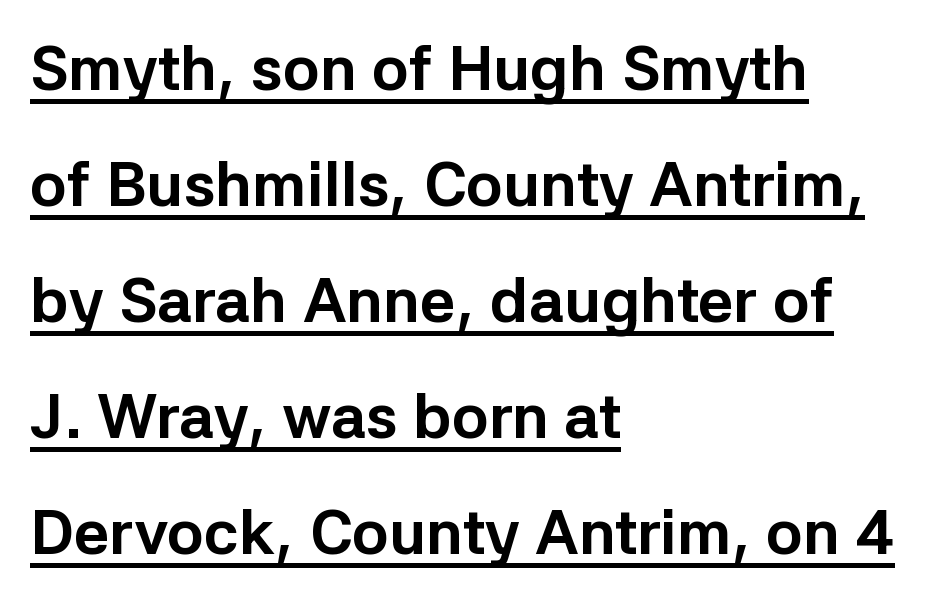
The image shows 62 px bold sans-serif type, upright; set left-aligned, line spacing 1.87x, normal letter spacing, underlined; low stroke contrast and a medium x-height.
